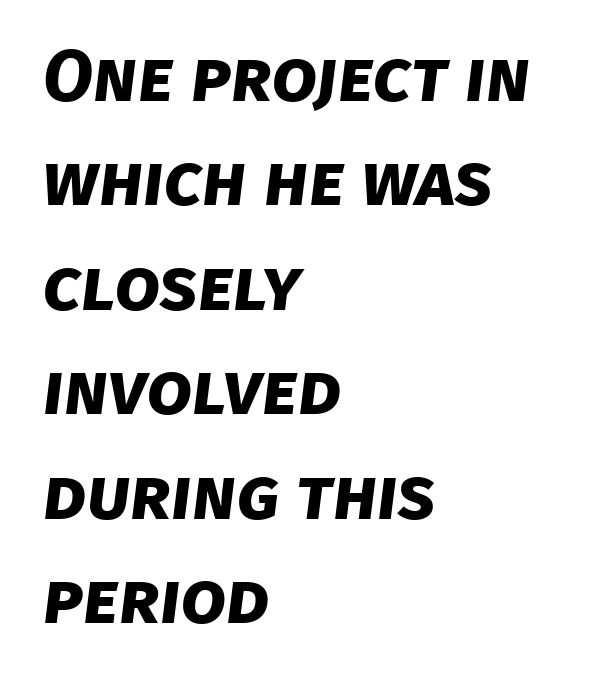
The image shows 73 px bold sans-serif type; set left-aligned, normal line spacing (1.43x), normal letter spacing, not underlined; low stroke contrast and a large x-height.
